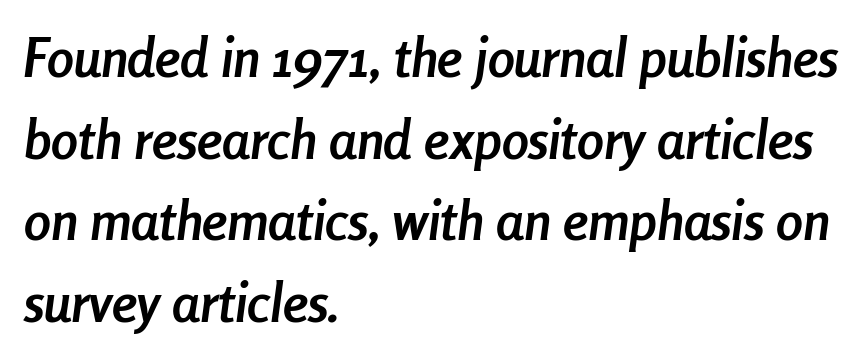
It's the slanting kind of type. Quick note: underline off. Observe the ordinary spacing: letters are neighbours, not strangers. Heft: maximum for text — a bold. The rendering uses a moderate line-height, typical for paragraphs.
